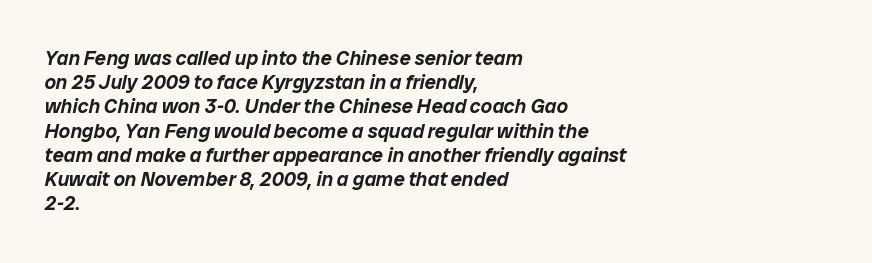
Q: Is the text italic (slanted)? A: Yes, it leans right by about 12 degrees.
Q: Is the text underlined? A: No.
Q: How is the paragraph aligned? A: Left-aligned.
Q: Is the spacing between letters normal or unusually wide? A: Normal.
